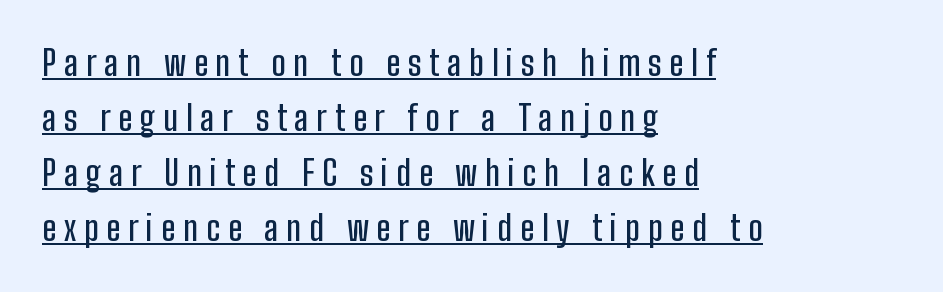
{"serif": "no", "italic": "no", "width": "condensed", "stroke_contrast": "low", "x_height": "medium", "monospaced": "no", "underline": "yes", "align": "left", "line_spacing": "normal", "line_spacing_ratio": 1.62, "letter_spacing": "wide", "letter_spacing_em": 0.23, "glyph_px": 34}
